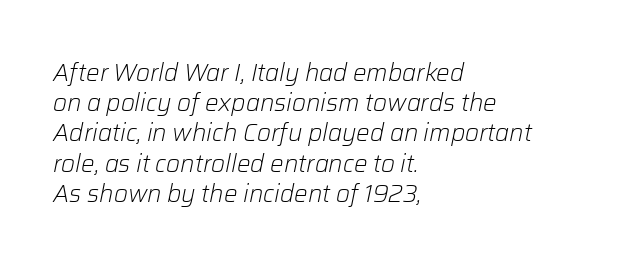
The space between consecutive lines is moderate. The typesetter chose a ragged-right arrangement here. Honestly, there is no underline to notice here at all. The glyphs look as if they've been sheared to an angle. Heaviness? Minimal to ordinary, like unemphasized prose. Between one letter and the next there's only the usual sliver of space.
